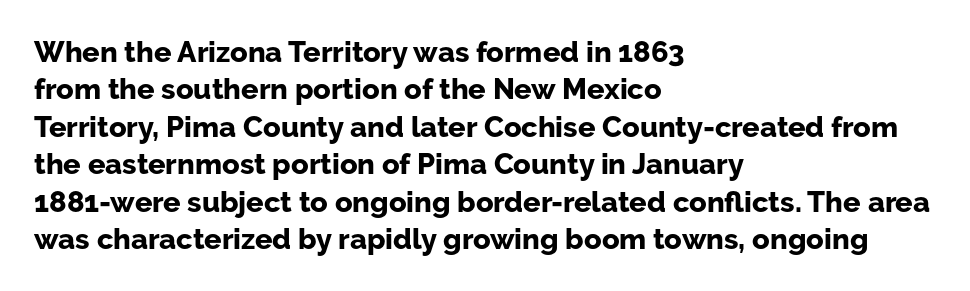
Q: Is the text bold? A: Yes.
Q: Is the text italic (slanted)? A: No, it is upright.
Q: Is the typeface a serif or a sans-serif typeface? A: Sans-serif.
Q: Is the text underlined? A: No.
Q: How is the paragraph aligned? A: Left-aligned.
Q: Is the spacing between letters normal or unusually wide? A: Normal.
Q: Is the spacing between lines tight, normal or loose? A: Normal.
Q: Width (condensed, normal, or wide)? A: Normal.
Q: Stroke contrast? A: Low.
Q: x-height? A: Medium.
Q: Monospaced? A: No.
